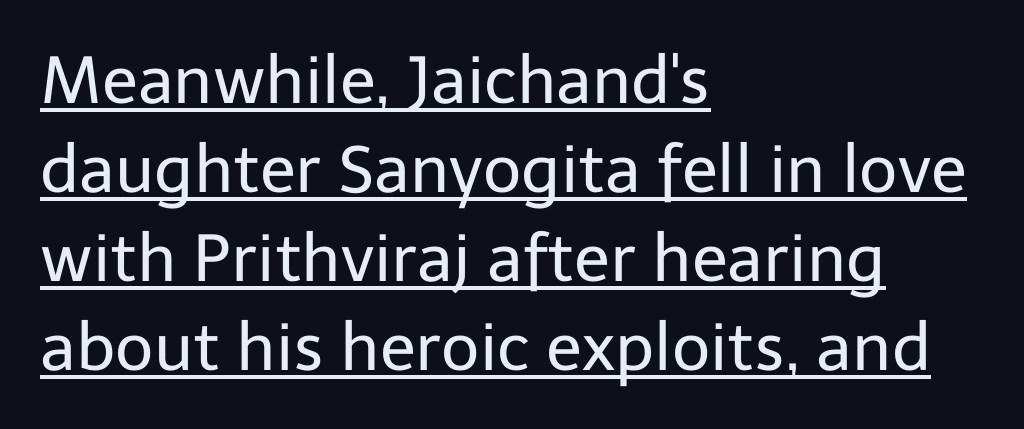
{"serif": "no", "italic": "no", "bold": "no", "weight": "regular", "width": "normal", "stroke_contrast": "low", "x_height": "medium", "monospaced": "no", "underline": "yes", "align": "left", "line_spacing": "normal", "line_spacing_ratio": 1.35, "letter_spacing": "normal", "letter_spacing_em": 0.0, "glyph_px": 66}
